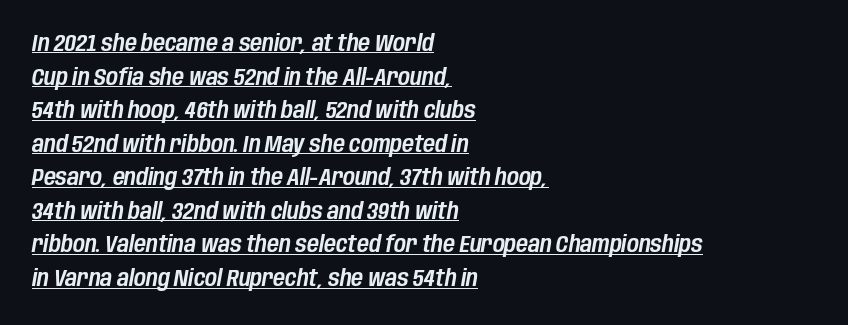
{"italic": "yes", "lean": "right", "slant_degrees": 10, "underline": "yes", "align": "left", "line_spacing": "normal", "line_spacing_ratio": 1.46, "letter_spacing": "normal", "letter_spacing_em": 0.0, "glyph_px": 23}
